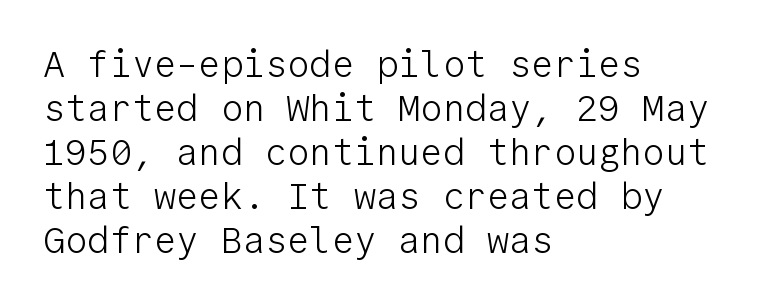
{"serif": "no", "italic": "no", "bold": "no", "weight": "light", "width": "normal", "stroke_contrast": "low", "x_height": "medium", "monospaced": "yes", "underline": "no", "align": "left", "line_spacing_ratio": 1.19, "letter_spacing": "normal", "letter_spacing_em": 0.0, "glyph_px": 37}
